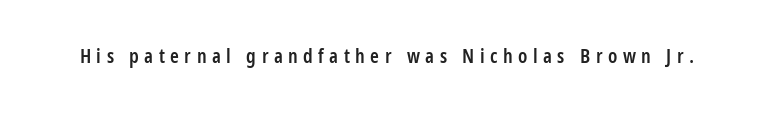
Is there any slant? The stems are plumb. The letters are semibold — heavier than regular but short of a full bold. The zone under the glyphs is completely vacant. What stands out about the letter spacing? Its width — letters are far apart.
